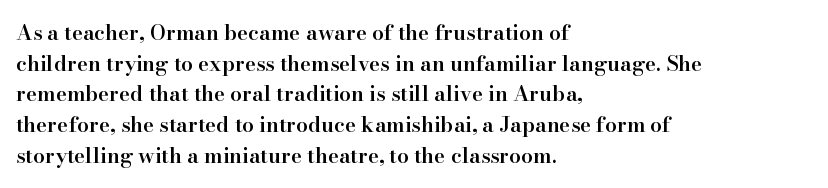
Q: Is the text bold? A: Semi-bold.
Q: Is the text italic (slanted)? A: No, it is upright.
Q: Is the text underlined? A: No.
Q: How is the paragraph aligned? A: Left-aligned.
Q: Is the spacing between letters normal or unusually wide? A: Normal.
Q: Is the spacing between lines tight, normal or loose? A: Normal.
